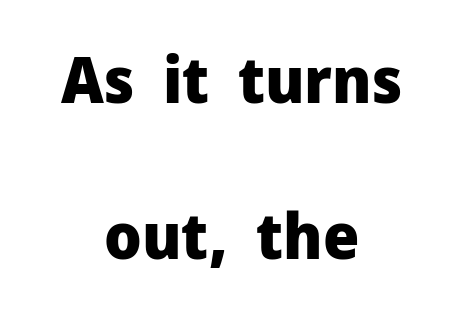
{"serif": "no", "italic": "no", "bold": "yes", "weight": "heavy", "width": "normal", "stroke_contrast": "low", "x_height": "medium", "monospaced": "no", "underline": "no", "align": "center", "line_spacing": "loose", "line_spacing_ratio": 2.43, "letter_spacing": "normal", "letter_spacing_em": 0.0, "glyph_px": 64}
